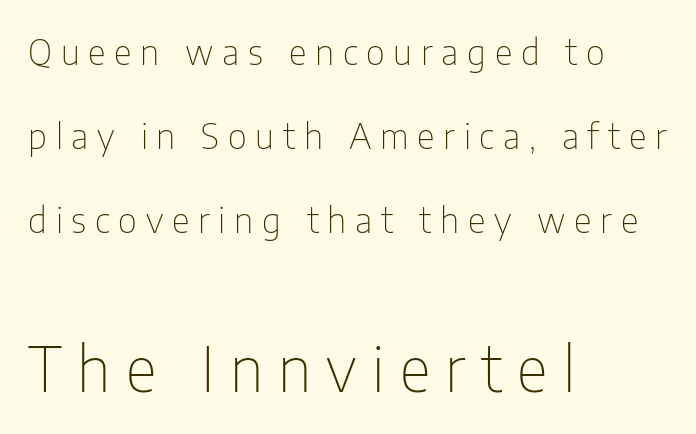
The font sits on the lighter half of the weight spectrum, regular included. The characters display no serif detailing; their extremities are plain. The second block has been scaled up relative to the first. The ragged edge is on the right, which tells us the setting is flush left. Every stem runs plumb, perpendicular to the baseline.
